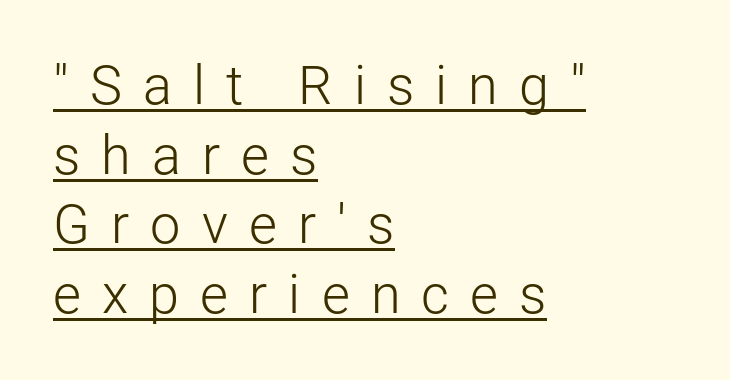
This sample has the flowing, uneven cadence of proportional lettering. Each new line begins a customary step beneath the previous one. A typesetter would label this face a sans. Underlining? Definitely there. The passage shown has open, widely tracked lettering throughout. Vertical stems look standard width or narrower in stroke.
